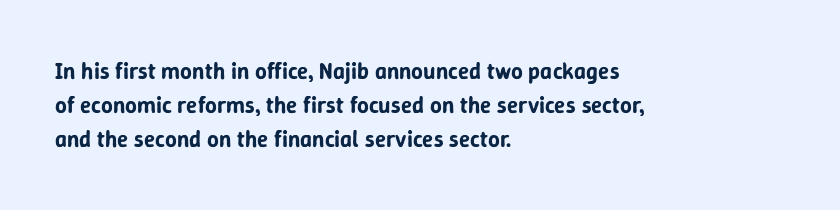
{"italic": "no", "underline": "no", "align": "left", "line_spacing": "normal", "line_spacing_ratio": 1.47, "letter_spacing": "normal", "letter_spacing_em": 0.0, "glyph_px": 23}
